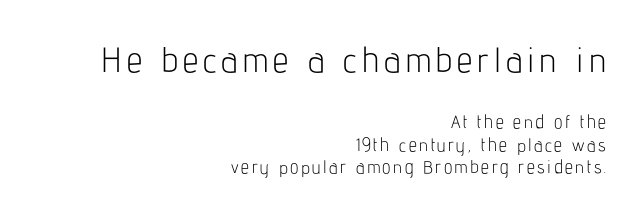
The image shows 35 px light, condensed sans-serif type, upright; set right-aligned, normal line spacing (1.26x), not underlined; the first (top) block is 1.94x larger; low stroke contrast and a medium x-height.
